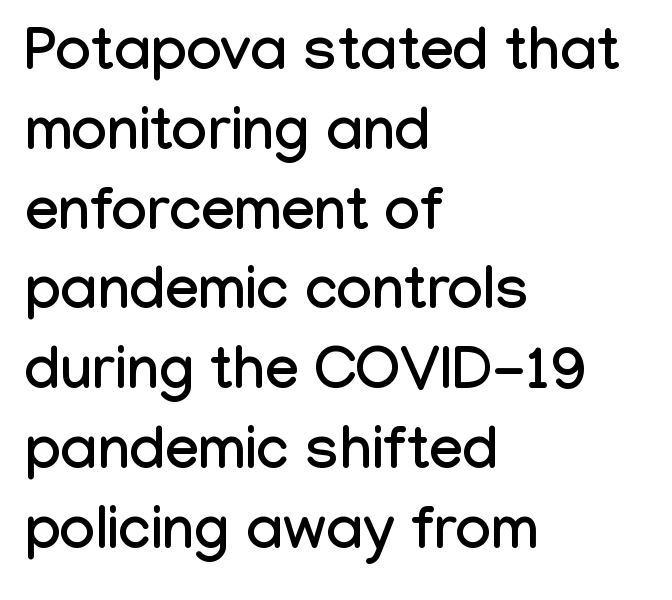
The image shows 60 px condensed sans-serif type, upright; set left-aligned, normal line spacing (1.33x), normal letter spacing, not underlined; low stroke contrast and a medium x-height.
